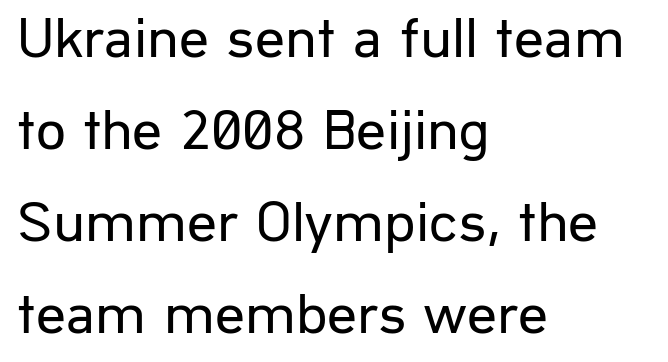
Q: Is the text bold? A: No.
Q: Is the text italic (slanted)? A: No, it is upright.
Q: Is the typeface a serif or a sans-serif typeface? A: Sans-serif.
Q: Is the text underlined? A: No.
Q: How is the paragraph aligned? A: Left-aligned.
Q: Is the spacing between letters normal or unusually wide? A: Normal.
Q: Is the spacing between lines tight, normal or loose? A: Normal.
Q: Width (condensed, normal, or wide)? A: Normal.
Q: Stroke contrast? A: Low.
Q: x-height? A: Medium.
Q: Monospaced? A: No.
